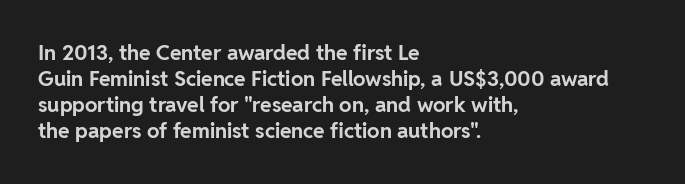
{"italic": "no", "bold": "yes", "underline": "no", "align": "left", "line_spacing_ratio": 1.24, "letter_spacing": "normal", "letter_spacing_em": 0.0, "glyph_px": 21}
